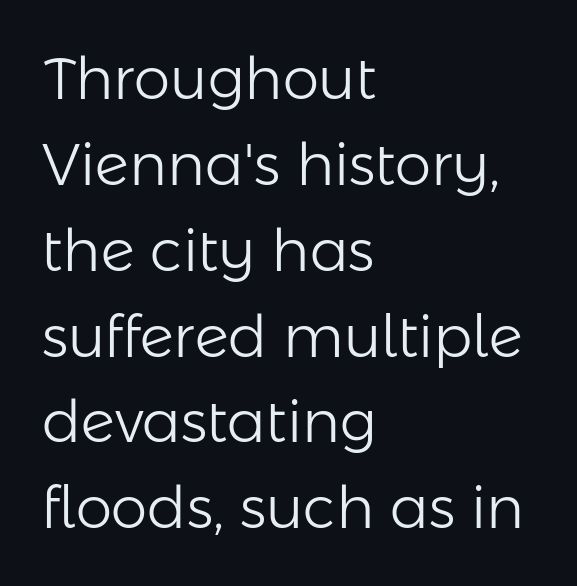
{"serif": "no", "italic": "no", "bold": "no", "weight": "light", "width": "normal", "stroke_contrast": "low", "x_height": "medium", "monospaced": "no", "underline": "no", "align": "left", "line_spacing": "normal", "line_spacing_ratio": 1.48, "letter_spacing": "normal", "letter_spacing_em": 0.0, "glyph_px": 58}
